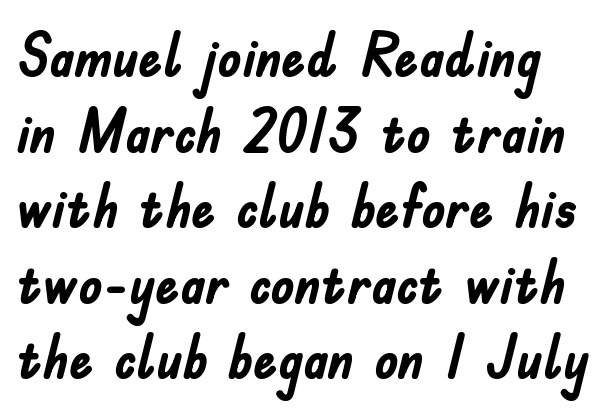
In terms of weight, the rendering is a true, heavy bold. Typographically, this falls in the sans-serif category. The letters advance in unequal steps, a hallmark of proportional type. This rendering features lettering with no underline.
